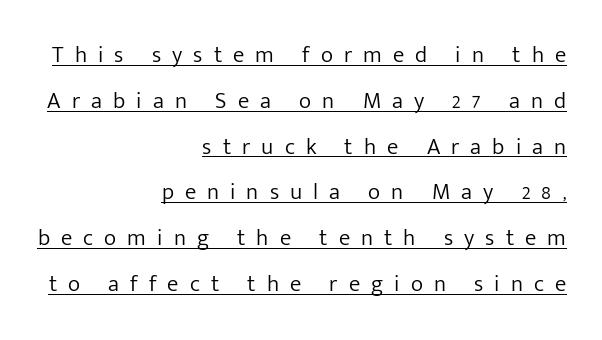
The image shows 23 px text type, upright; set right-aligned, loose line spacing (1.99x), unusually wide letter spacing (+0.48 em), underlined.
